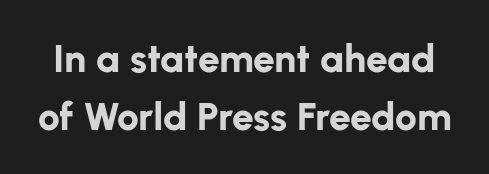
A typesetter would call this zero additional tracking. Weight: bold. Style check: upright. Compared with typical paragraphs, the rows here are spaced about the same.
